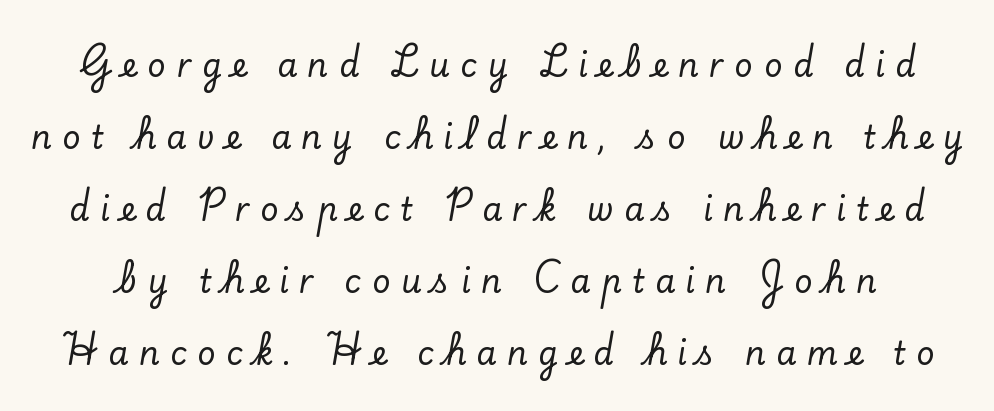
{"serif": "yes", "width": "normal", "stroke_contrast": "low", "x_height": "small", "monospaced": "no", "underline": "no", "line_spacing": "loose", "line_spacing_ratio": 2.25, "letter_spacing": "wide", "letter_spacing_em": 0.33, "glyph_px": 32}
